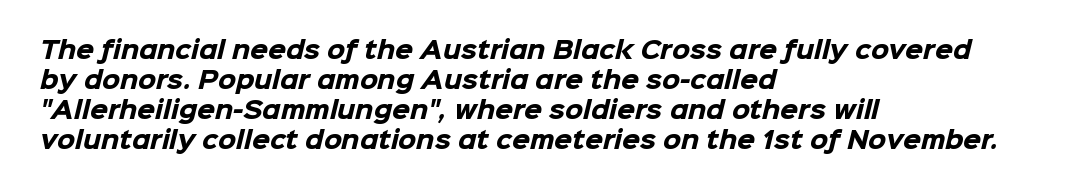
Glyph-to-glyph distance matches everyday printed text. These lines stack with their left ends in a neat column. A bare baseline throughout the passage. Baseline-to-baseline distance is the conventional proportion of letter height. The strokes are fattened all the way to bold.
